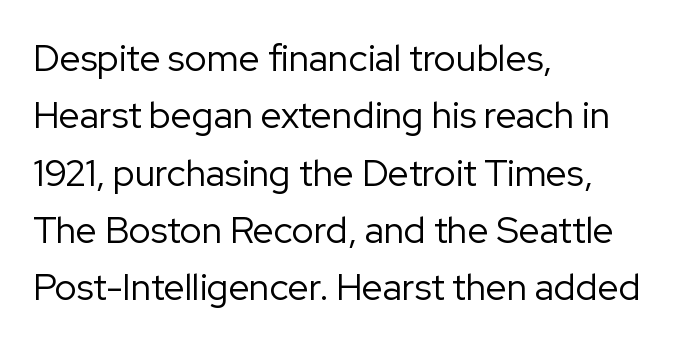
Q: Is the text bold? A: No.
Q: Is the text italic (slanted)? A: No, it is upright.
Q: Is the typeface a serif or a sans-serif typeface? A: Sans-serif.
Q: Is the text underlined? A: No.
Q: How is the paragraph aligned? A: Left-aligned.
Q: Is the spacing between letters normal or unusually wide? A: Normal.
Q: Is the spacing between lines tight, normal or loose? A: Normal.
Q: Width (condensed, normal, or wide)? A: Normal.
Q: Stroke contrast? A: Low.
Q: x-height? A: Medium.
Q: Monospaced? A: No.
